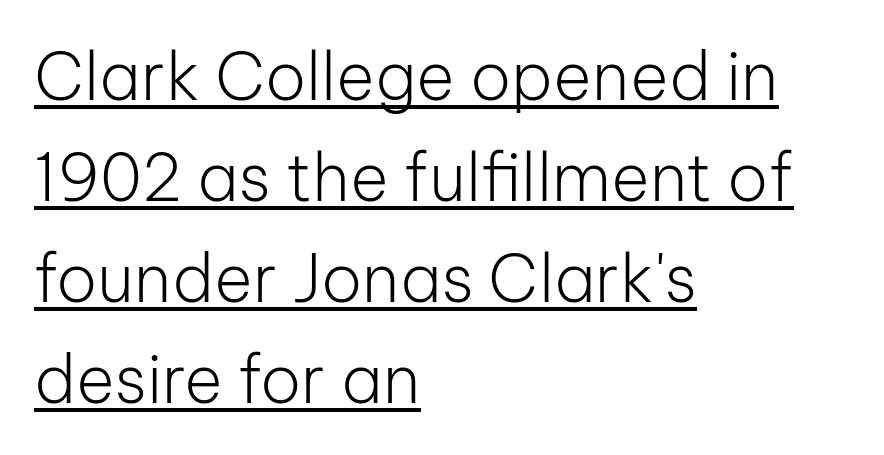
{"serif": "no", "italic": "no", "bold": "no", "weight": "light", "width": "normal", "stroke_contrast": "low", "x_height": "medium", "monospaced": "no", "underline": "yes", "align": "left", "line_spacing": "normal", "line_spacing_ratio": 1.53, "letter_spacing": "normal", "letter_spacing_em": 0.0, "glyph_px": 66}
